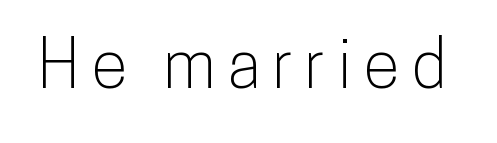
The image shows 66 px condensed sans-serif type, upright; set not underlined; low stroke contrast and a medium x-height.
